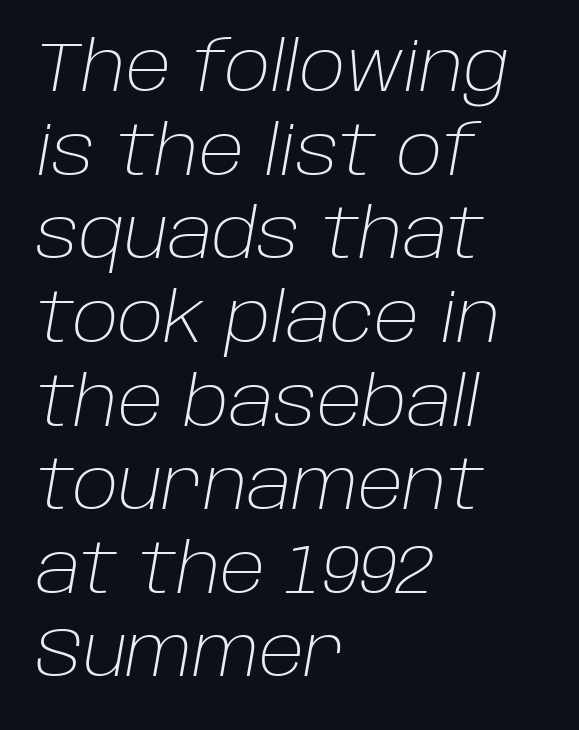
Q: Is the text bold? A: No.
Q: Is the text italic (slanted)? A: Yes, it leans right by about 10 degrees.
Q: Is the text underlined? A: No.
Q: How is the paragraph aligned? A: Left-aligned.
Q: Is the spacing between letters normal or unusually wide? A: Normal.
Q: Width (condensed, normal, or wide)? A: Normal.
Q: Stroke contrast? A: Low.
Q: x-height? A: Large.
Q: Monospaced? A: No.
